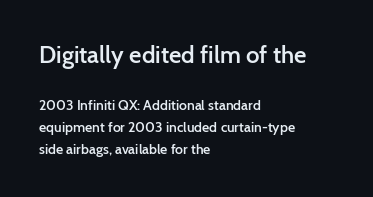
The image shows 24 px text type, upright; set left-aligned, normal line spacing (1.57x), normal letter spacing, not underlined; the first (top) block is 1.71x larger.
